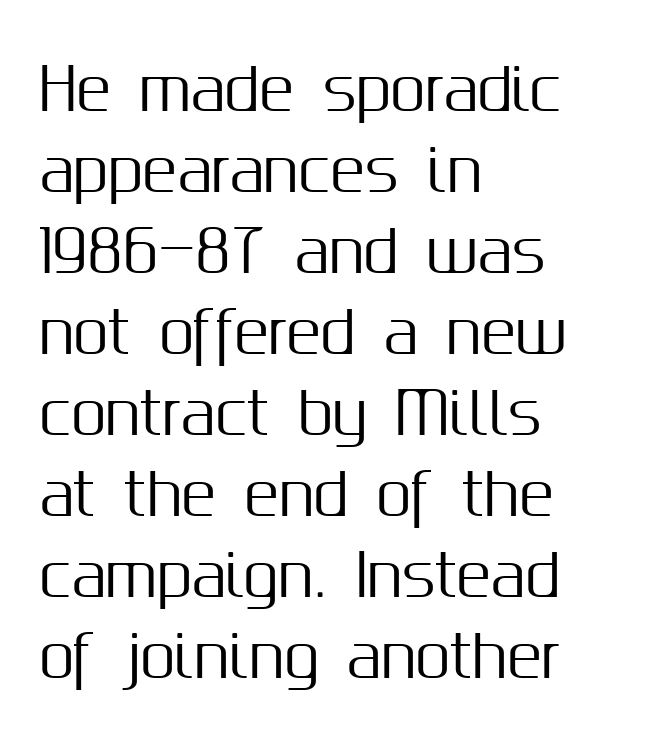
The image shows 57 px sans-serif type, upright; set left-aligned, normal line spacing (1.42x), normal letter spacing, not underlined; medium stroke contrast and a medium x-height.
